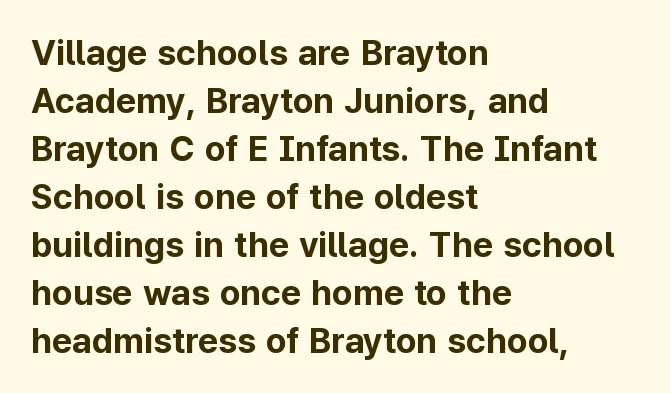
{"serif": "no", "italic": "no", "bold": "yes", "weight": "bold", "width": "normal", "stroke_contrast": "low", "x_height": "medium", "monospaced": "no", "underline": "no", "align": "left", "line_spacing": "normal", "line_spacing_ratio": 1.37, "letter_spacing": "normal", "letter_spacing_em": 0.0, "glyph_px": 35}
